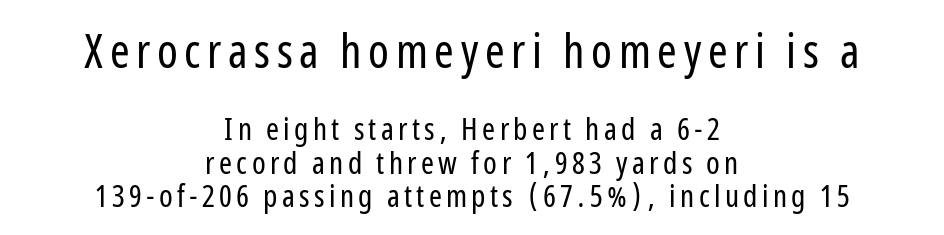
The image shows 47 px regular-weight, condensed sans-serif type, upright; set centered, tight line spacing (1.09x), not underlined; the first (top) block is 1.52x larger; low stroke contrast and a medium x-height.
